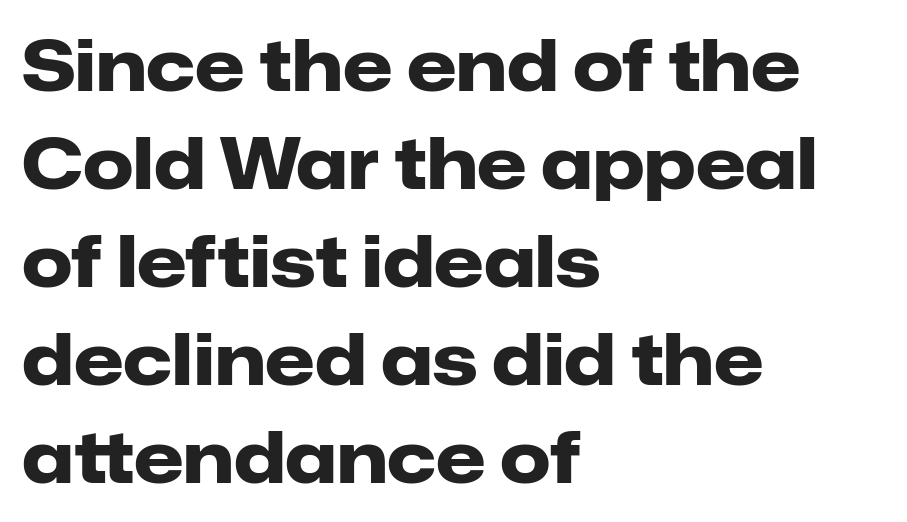
{"serif": "no", "italic": "no", "bold": "yes", "weight": "heavy", "width": "normal", "stroke_contrast": "low", "x_height": "medium", "monospaced": "no", "underline": "no", "align": "left", "line_spacing": "normal", "line_spacing_ratio": 1.38, "letter_spacing": "normal", "letter_spacing_em": 0.0, "glyph_px": 71}
